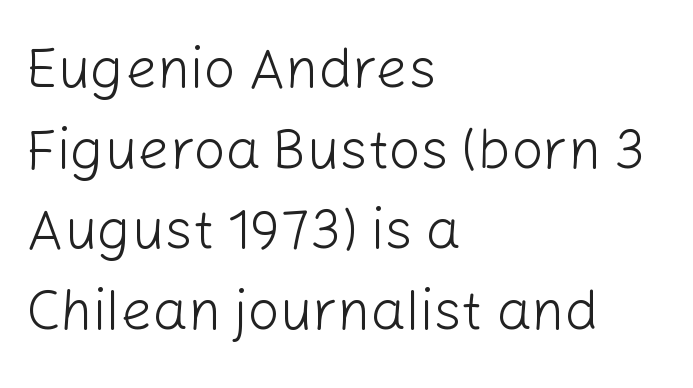
Q: Is the text bold? A: No.
Q: Is the text italic (slanted)? A: No, it is upright.
Q: Is the typeface a serif or a sans-serif typeface? A: Sans-serif.
Q: Is the text underlined? A: No.
Q: How is the paragraph aligned? A: Left-aligned.
Q: Is the spacing between letters normal or unusually wide? A: Normal.
Q: Is the spacing between lines tight, normal or loose? A: Normal.
Q: Width (condensed, normal, or wide)? A: Normal.
Q: Stroke contrast? A: Low.
Q: x-height? A: Medium.
Q: Monospaced? A: No.
